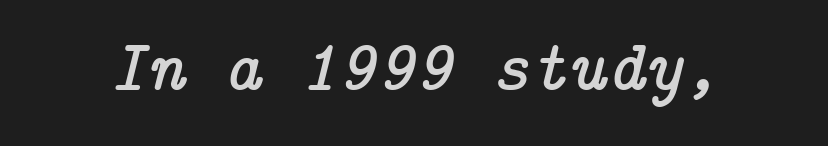
The image shows 73 px serif type, italic (leaning right); set normal letter spacing, not underlined; low stroke contrast and a medium x-height.
